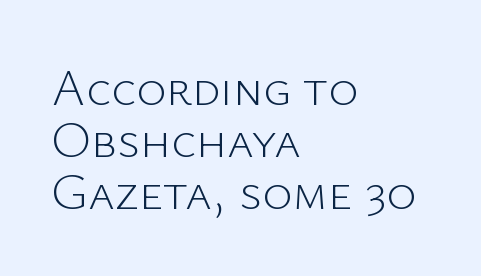
Baseline-to-baseline distance is barely more than the letter height. The passage shown is typed in a proportional face where columns would drift. Stem width sits at or under what a default text font uses. The glyphs in this specimen are sans serif. Between one letter and the next there's only the usual sliver of space.
